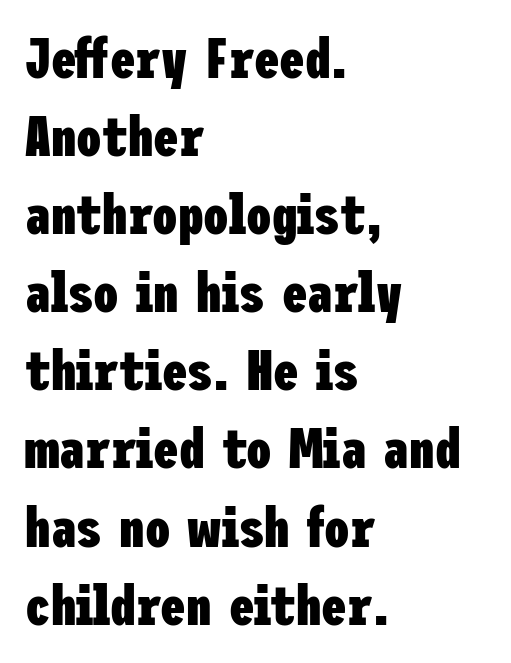
The glyphs are unaccompanied by any horizontal stroke below them. Leading: standard. Italic? Not at all — the glyphs are vertical. Note: no serifs on the glyphs. How heavy is the stroke? Heavy — this is a bold. The paragraph shown leans on its left margin.
